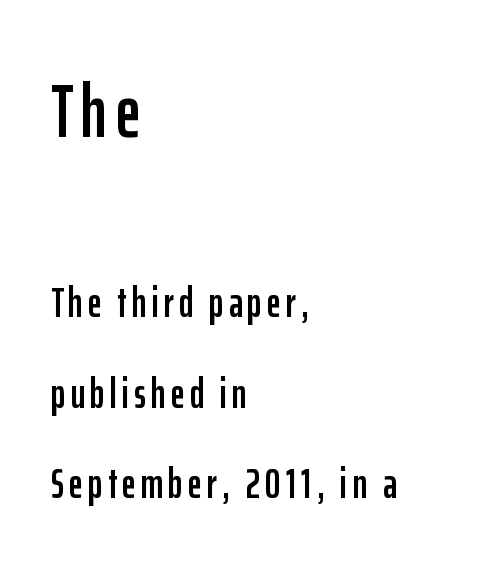
The image shows 75 px condensed sans-serif type, upright; set left-aligned, loose line spacing (2.1x), not underlined; the first (top) block is 1.74x larger; low stroke contrast and a medium x-height.
